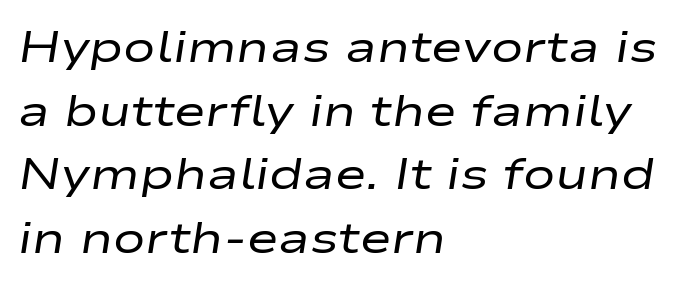
{"italic": "yes", "lean": "right", "slant_degrees": 9, "bold": "no", "weight": "regular", "width": "wide", "stroke_contrast": "low", "x_height": "medium", "monospaced": "no", "underline": "no", "align": "left", "line_spacing": "normal", "line_spacing_ratio": 1.48, "letter_spacing": "normal", "letter_spacing_em": 0.0, "glyph_px": 43}
